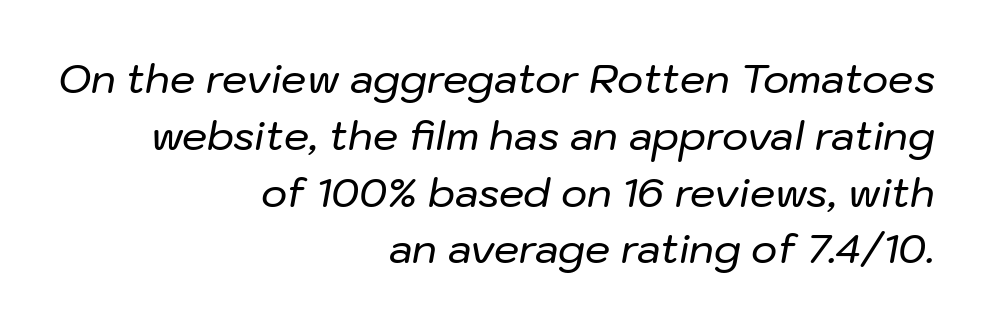
Does the lettering tilt? It does — this is italic. Does extra space separate the letters? No, they use regular spacing. Here the designer chose a conventional face with non-uniform glyph widths. Vertical spacing — default. The zone under the glyphs is completely vacant.
